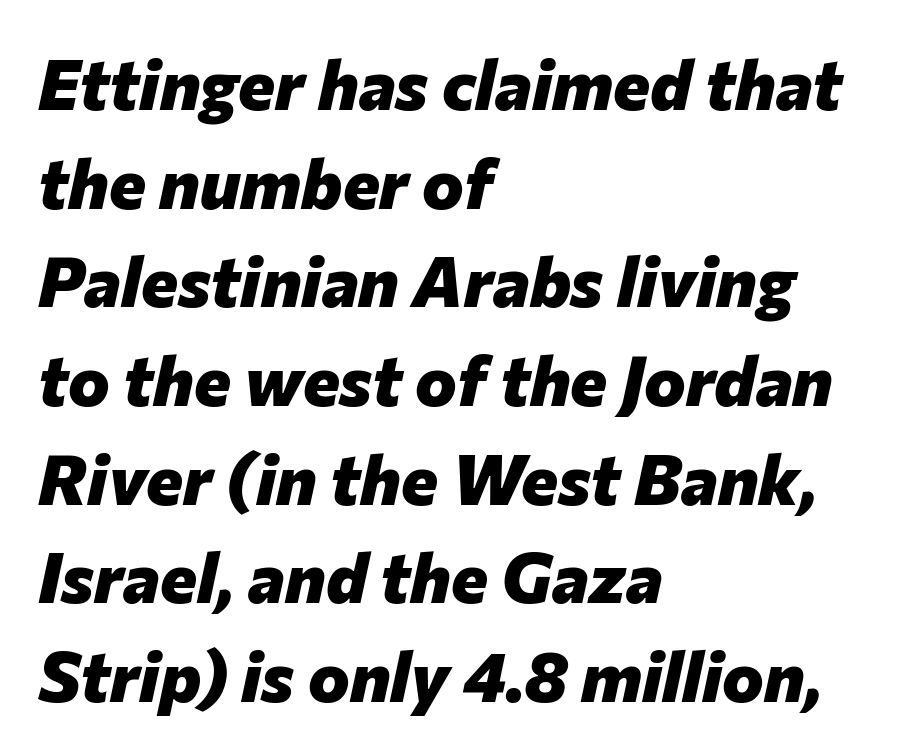
The image shows 70 px heavy type, italic (leaning right); set left-aligned, normal line spacing (1.41x), normal letter spacing, not underlined; low stroke contrast and a medium x-height.
